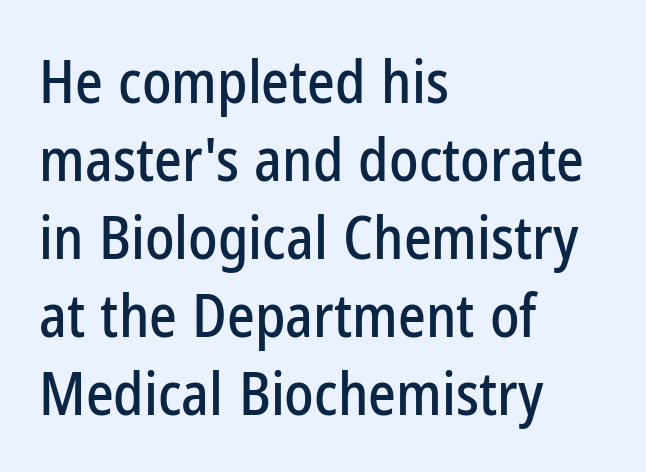
{"serif": "no", "italic": "no", "width": "condensed", "stroke_contrast": "low", "x_height": "medium", "monospaced": "no", "underline": "no", "align": "left", "line_spacing": "normal", "line_spacing_ratio": 1.32, "letter_spacing": "normal", "letter_spacing_em": 0.0, "glyph_px": 59}
